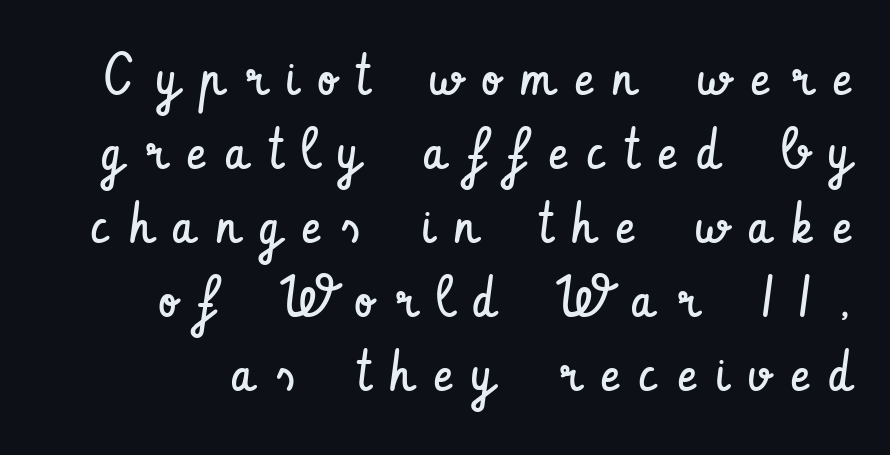
{"serif": "no", "italic": "no", "bold": "no", "weight": "regular", "width": "condensed", "stroke_contrast": "low", "x_height": "small", "monospaced": "no", "underline": "no", "line_spacing": "normal", "line_spacing_ratio": 1.3, "letter_spacing": "wide", "letter_spacing_em": 0.36, "glyph_px": 57}
